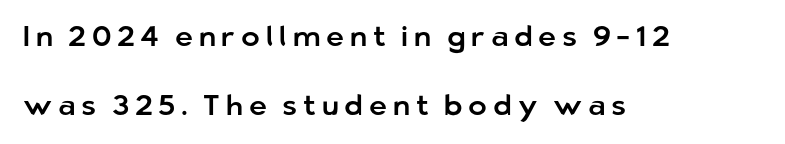
{"serif": "no", "italic": "no", "width": "normal", "stroke_contrast": "low", "x_height": "medium", "monospaced": "no", "underline": "no", "align": "left", "line_spacing": "loose", "line_spacing_ratio": 2.45, "letter_spacing": "wide", "letter_spacing_em": 0.21, "glyph_px": 28}
